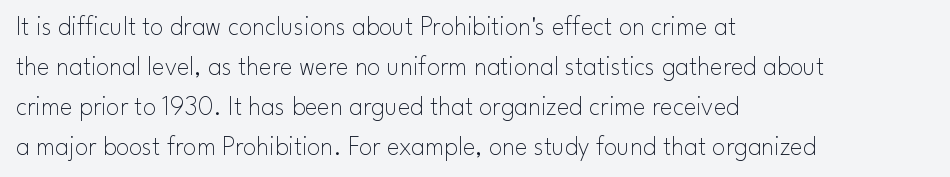
Q: Is the text bold? A: No.
Q: Is the text italic (slanted)? A: No, it is upright.
Q: Is the text underlined? A: No.
Q: How is the paragraph aligned? A: Left-aligned.
Q: Is the spacing between letters normal or unusually wide? A: Normal.
Q: Is the spacing between lines tight, normal or loose? A: Normal.
